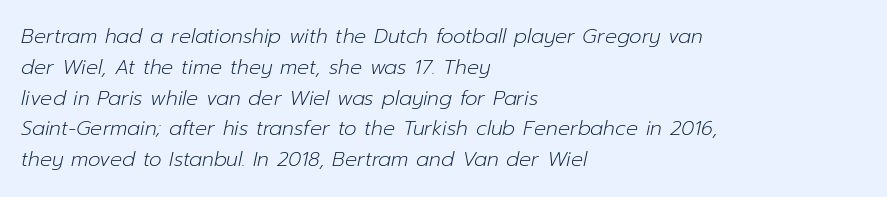
The typesetting does not lean heavy: it is not bold. The passage shown is not underscored anywhere. The passage shown leans; its letterforms are oblique. Normally led — the rows are evenly, conventionally spaced. The horizontal fit of the characters is conventional and even.
